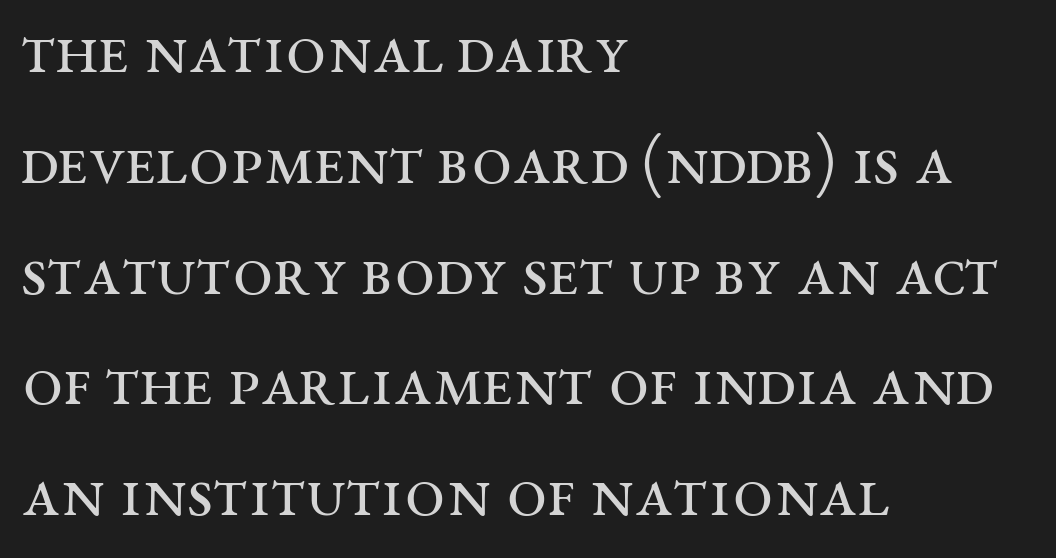
{"serif": "yes", "italic": "no", "bold": "no", "weight": "regular", "width": "wide", "stroke_contrast": "medium", "x_height": "large", "monospaced": "no", "underline": "no", "align": "left", "line_spacing": "normal", "line_spacing_ratio": 1.56, "letter_spacing": "normal", "letter_spacing_em": 0.0, "glyph_px": 71}
